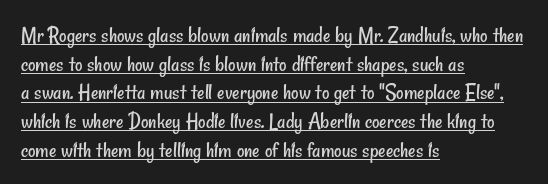
Q: Is the text bold? A: No.
Q: Is the text underlined? A: Yes.
Q: How is the paragraph aligned? A: Left-aligned.
Q: Is the spacing between letters normal or unusually wide? A: Normal.
Q: Is the spacing between lines tight, normal or loose? A: Normal.
